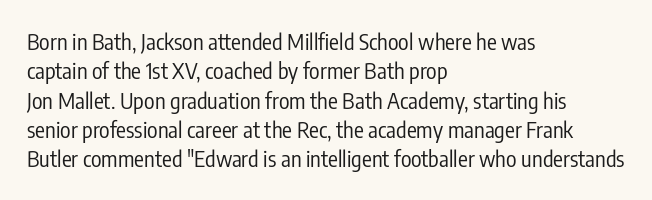
Caption: face not bold, strokes unweighted. Whoever set this chose a conventional vertical rhythm. This sample uses plain, unmodified letter spacing. The lettering stays uniformly vertical, giving the passage a roman look. Rule under the text: the space is simply empty.
